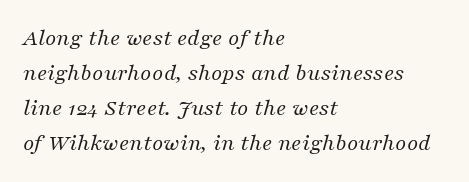
The image shows 24 px text type, italic (leaning right); set left-aligned, normal line spacing (1.46x), normal letter spacing, not underlined.
